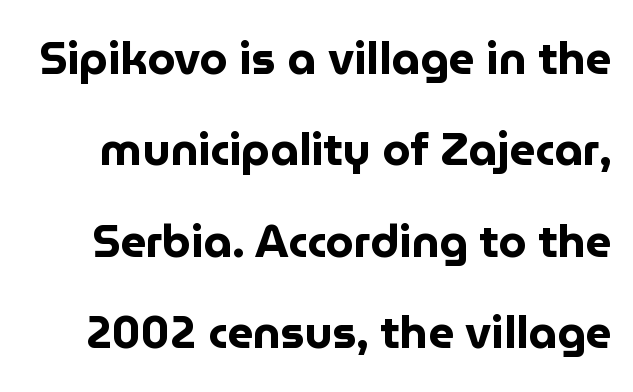
Rule under the text: the space is simply empty. Default kerning and tracking; the words read as compact shapes. Character widths vary here, with narrow letters taking less room than wide ones. Unlike italic type, these characters show no tilt at all. Heavy-handed strokes throughout: this text is bold.
